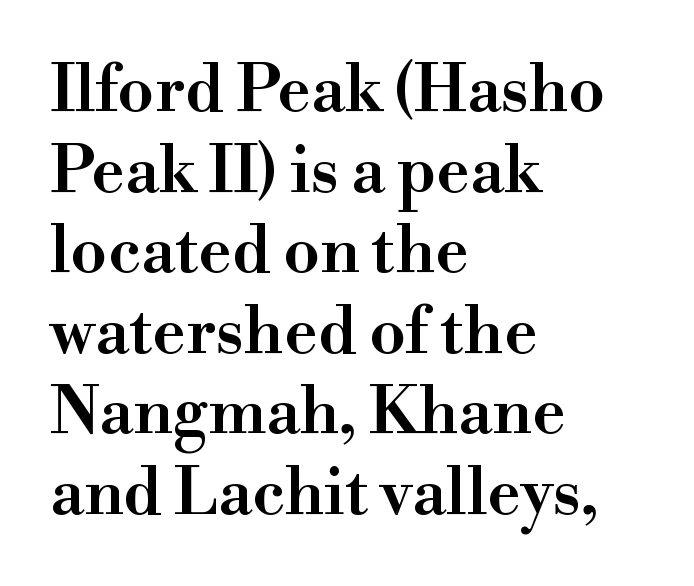
The image shows 65 px semibold serif type, upright; set left-aligned, line spacing 1.24x, normal letter spacing, not underlined; high stroke contrast and a small x-height.
